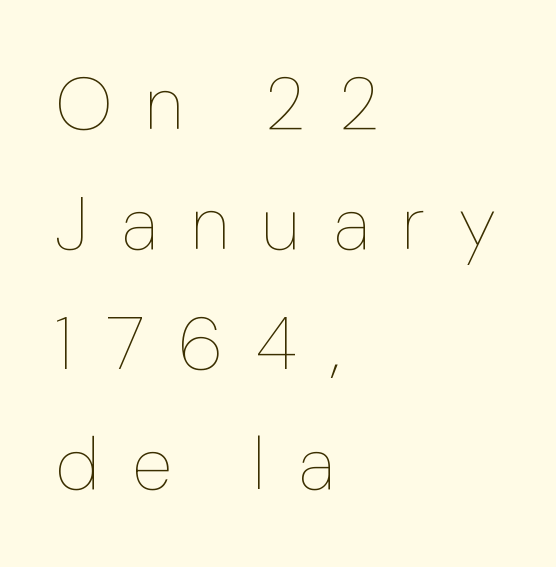
The image shows 74 px thin type, upright; set left-aligned, normal line spacing (1.62x), unusually wide letter spacing (+0.45 em), not underlined; low stroke contrast and a medium x-height.
